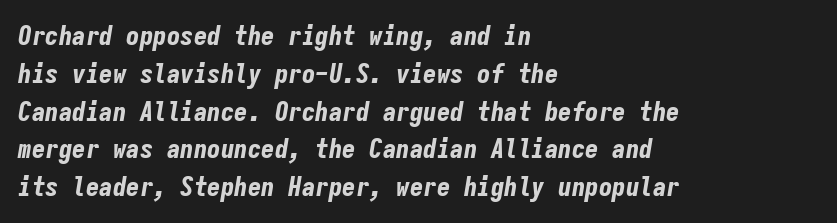
Short and long lines alike share a common starting point at left. Reading down the column, the eye jumps a familiar distance to each next line. Slanted lettering throughout. Letter spacing: default.
